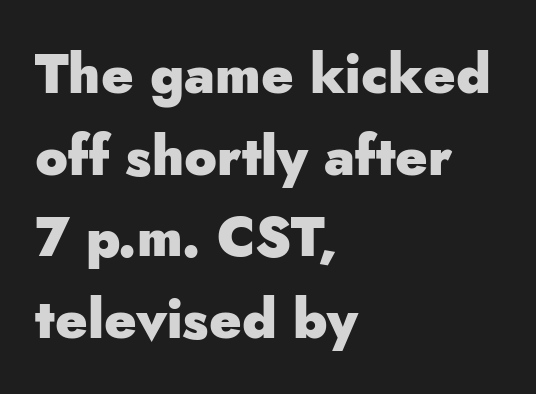
{"serif": "no", "italic": "no", "bold": "yes", "weight": "heavy", "width": "normal", "stroke_contrast": "low", "x_height": "small", "monospaced": "no", "underline": "no", "align": "left", "line_spacing": "normal", "line_spacing_ratio": 1.51, "letter_spacing": "normal", "letter_spacing_em": 0.0, "glyph_px": 54}
